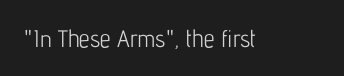
The image shows 24 px text type, upright; set normal letter spacing, not underlined.
